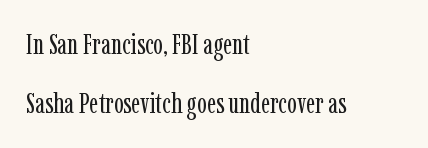
The lines in this sample share a left origin and differ only in where they stop. Observe the ordinary spacing: letters are neighbours, not strangers. Varying glyph widths throughout — classic text-font behaviour. The words here are not underlined.
